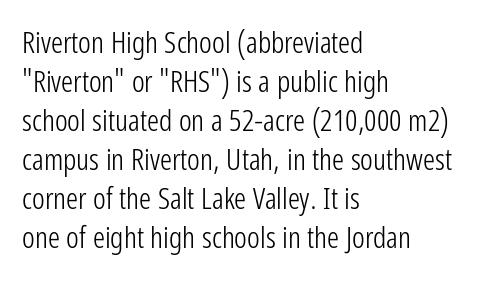
The image shows 30 px light, condensed sans-serif type, upright; set left-aligned, normal line spacing (1.3x), normal letter spacing, not underlined; low stroke contrast and a medium x-height.
